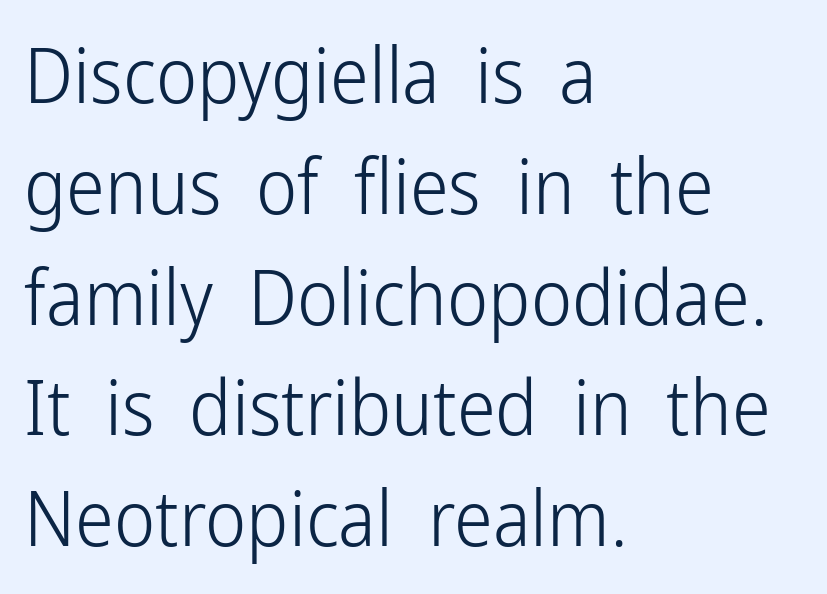
The image shows 78 px light, condensed sans-serif type, upright; set left-aligned, normal line spacing (1.42x), normal letter spacing, not underlined; low stroke contrast and a medium x-height.
